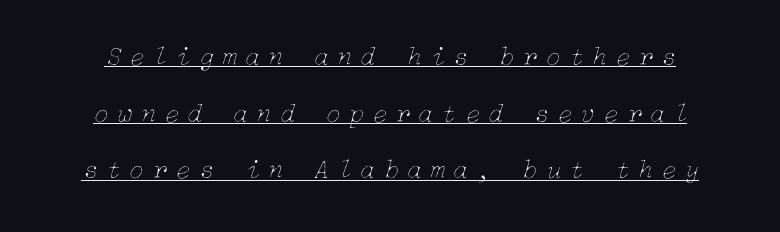
The rendered words wear a rule along their underside. Quick note: italic. The block of text is sparse from top to bottom, with ample space between rows. A quiet, ordinary-to-light weight characterises the typeface. The line texture is sparse and dotted thanks to wide tracking.
